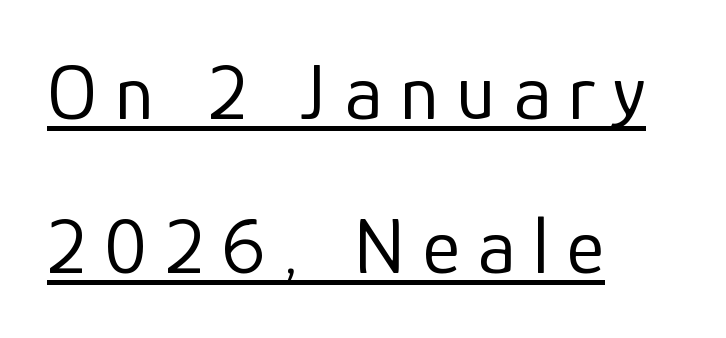
{"serif": "no", "italic": "no", "bold": "no", "weight": "regular", "width": "normal", "stroke_contrast": "low", "x_height": "medium", "monospaced": "no", "underline": "yes", "align": "left", "line_spacing": "loose", "line_spacing_ratio": 1.92, "letter_spacing": "wide", "letter_spacing_em": 0.22, "glyph_px": 80}
